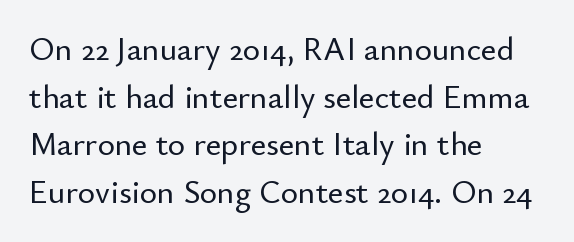
Q: Is the text italic (slanted)? A: No, it is upright.
Q: Is the typeface a serif or a sans-serif typeface? A: Sans-serif.
Q: Is the text underlined? A: No.
Q: How is the paragraph aligned? A: Left-aligned.
Q: Is the spacing between letters normal or unusually wide? A: Normal.
Q: Is the spacing between lines tight, normal or loose? A: Normal.
Q: Width (condensed, normal, or wide)? A: Normal.
Q: Stroke contrast? A: Low.
Q: x-height? A: Small.
Q: Monospaced? A: No.
